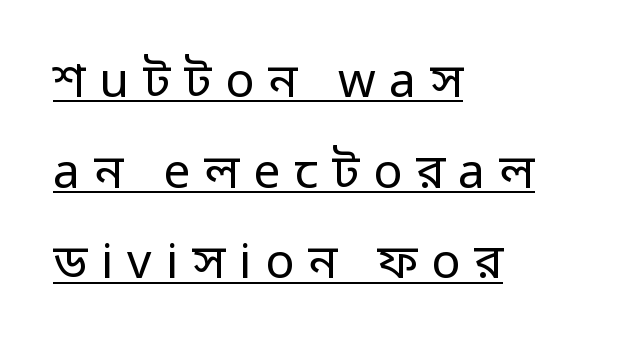
Q: Is the text bold? A: No.
Q: Is the text italic (slanted)? A: No, it is upright.
Q: Is the typeface a serif or a sans-serif typeface? A: Sans-serif.
Q: Is the text underlined? A: Yes.
Q: How is the paragraph aligned? A: Left-aligned.
Q: Is the spacing between letters normal or unusually wide? A: Unusually wide.
Q: Width (condensed, normal, or wide)? A: Normal.
Q: Stroke contrast? A: Low.
Q: x-height? A: Medium.
Q: Monospaced? A: No.
